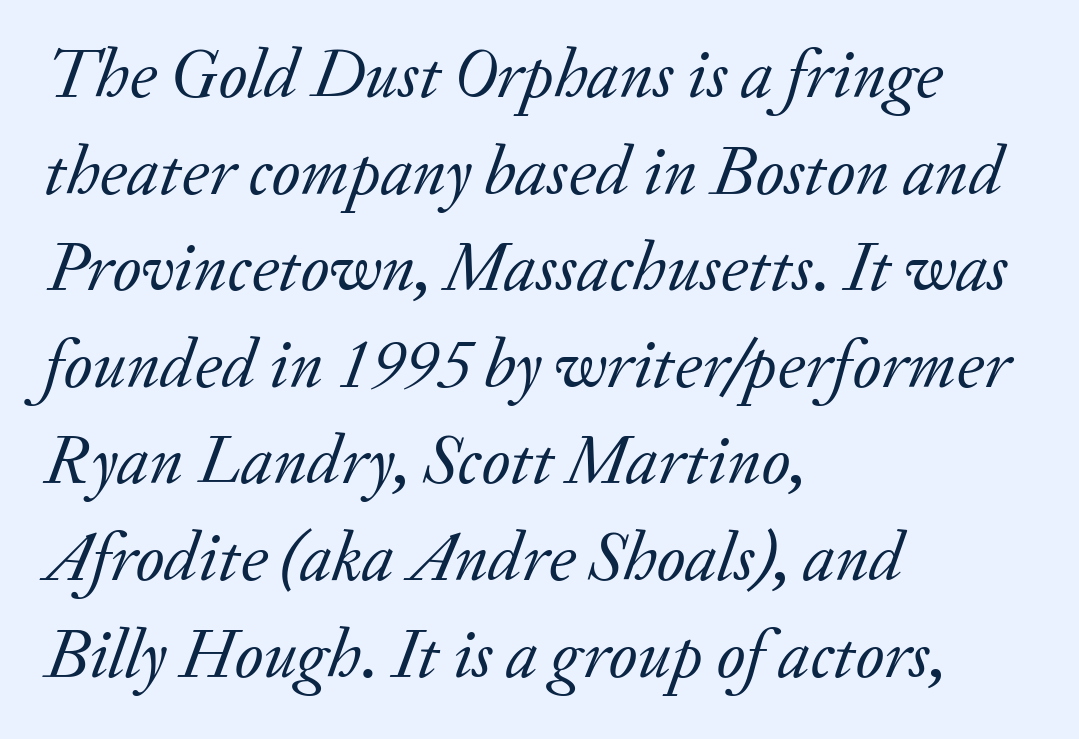
The image shows 70 px regular-weight serif type, italic (leaning right); set left-aligned, normal line spacing (1.38x), normal letter spacing, not underlined; low stroke contrast and a small x-height.
